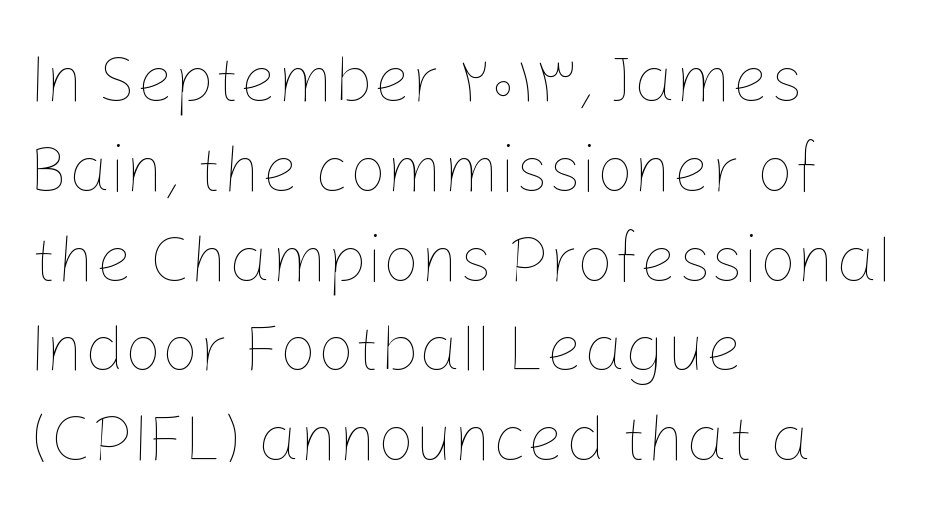
The image shows 66 px thin type, upright; set left-aligned, normal line spacing (1.36x), normal letter spacing, not underlined; low stroke contrast and a medium x-height.
